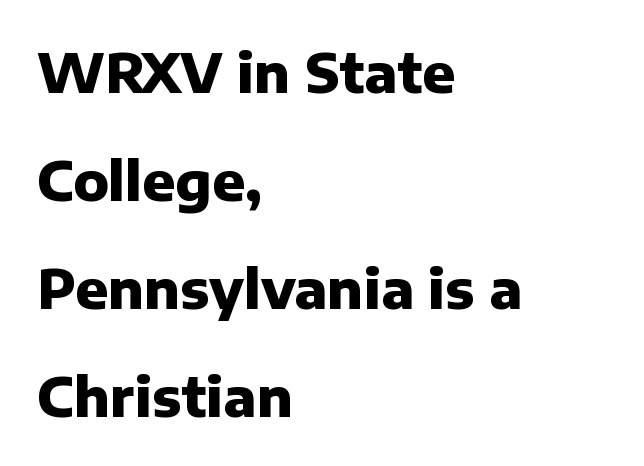
Q: Is the text bold? A: Yes.
Q: Is the text italic (slanted)? A: No, it is upright.
Q: Is the typeface a serif or a sans-serif typeface? A: Sans-serif.
Q: Is the text underlined? A: No.
Q: How is the paragraph aligned? A: Left-aligned.
Q: Is the spacing between letters normal or unusually wide? A: Normal.
Q: Is the spacing between lines tight, normal or loose? A: Loose.
Q: Width (condensed, normal, or wide)? A: Normal.
Q: Stroke contrast? A: Low.
Q: x-height? A: Medium.
Q: Monospaced? A: No.
